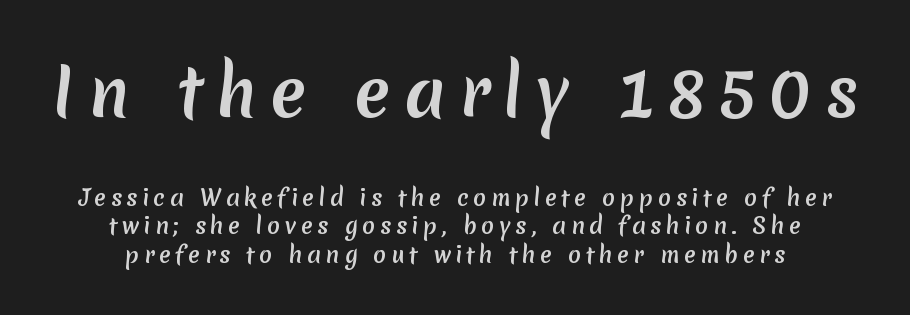
Q: Is the text bold? A: Yes.
Q: Is the typeface a serif or a sans-serif typeface? A: Sans-serif.
Q: Is the text underlined? A: No.
Q: How is the paragraph aligned? A: Centered.
Q: Is the spacing between letters normal or unusually wide? A: Unusually wide.
Q: Is the spacing between lines tight, normal or loose? A: Normal.
Q: Which block of text is set in a larger size, the first (top) or the second (bottom)? A: The first (top) one.
Q: Width (condensed, normal, or wide)? A: Normal.
Q: Stroke contrast? A: Low.
Q: x-height? A: Medium.
Q: Monospaced? A: No.
